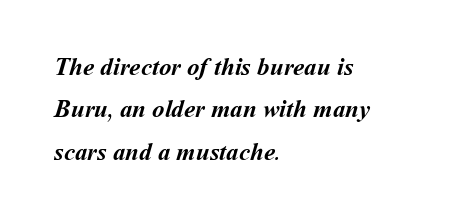
The image shows 25 px bold type; set left-aligned, normal line spacing (1.7x), normal letter spacing, not underlined.
